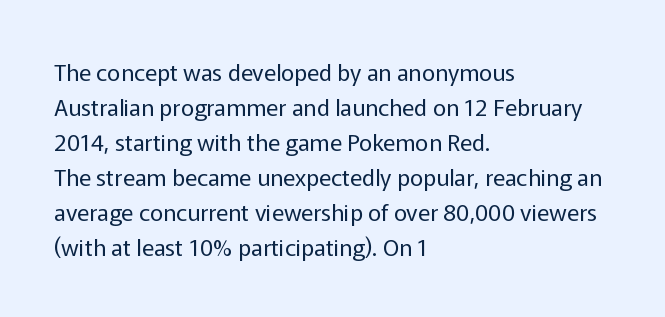
{"italic": "no", "bold": "no", "underline": "no", "align": "left", "line_spacing": "normal", "line_spacing_ratio": 1.52, "letter_spacing": "normal", "letter_spacing_em": 0.0, "glyph_px": 23}
